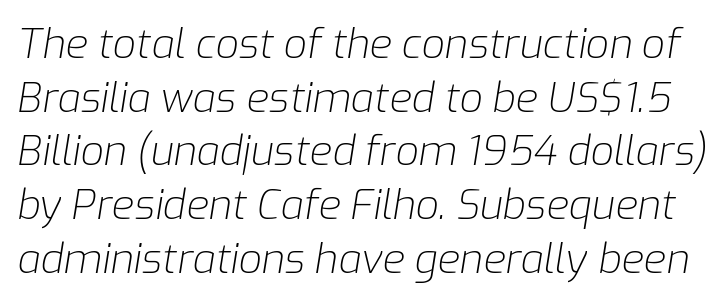
The image shows 41 px light type, italic (leaning right); set normal line spacing (1.31x), normal letter spacing, not underlined; low stroke contrast and a medium x-height.
